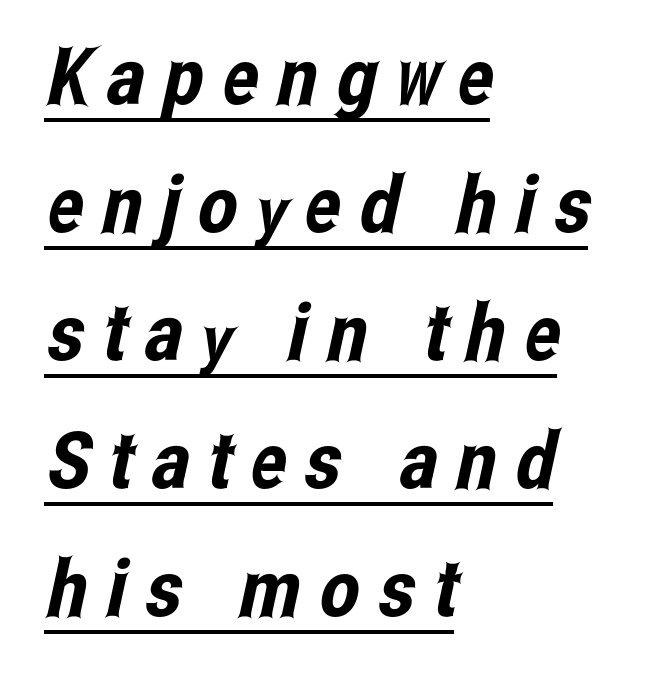
The image shows 79 px condensed sans-serif type; set left-aligned, normal line spacing (1.62x), unusually wide letter spacing (+0.24 em), underlined; low stroke contrast and a medium x-height.
